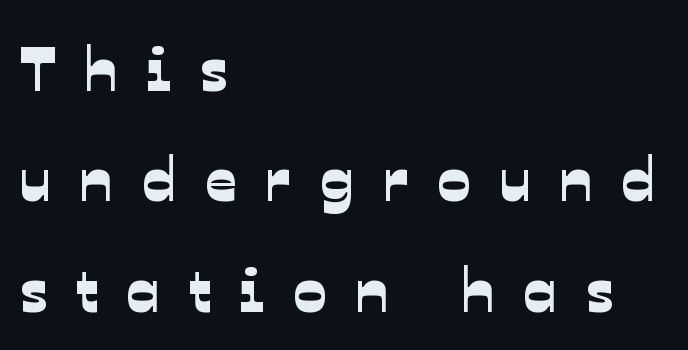
The rendering anchors every line to the left-hand side. The rendering shows plain stroke endings on the letterforms — a sans-serif design. How are the letters spaced? Widely, with obvious added tracking. Note the varied advance widths — an 'i' is clearly narrower than an 'm'.
